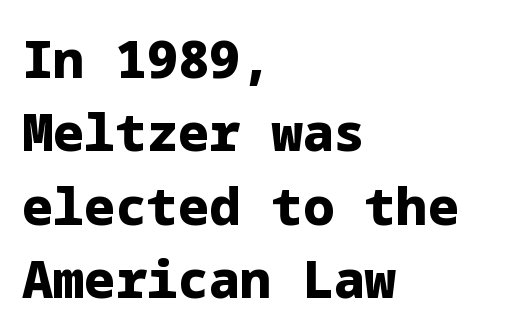
{"serif": "no", "italic": "no", "bold": "yes", "weight": "heavy", "width": "normal", "stroke_contrast": "low", "x_height": "medium", "underline": "no", "align": "left", "line_spacing": "normal", "line_spacing_ratio": 1.41, "letter_spacing": "normal", "letter_spacing_em": 0.0, "glyph_px": 52}
